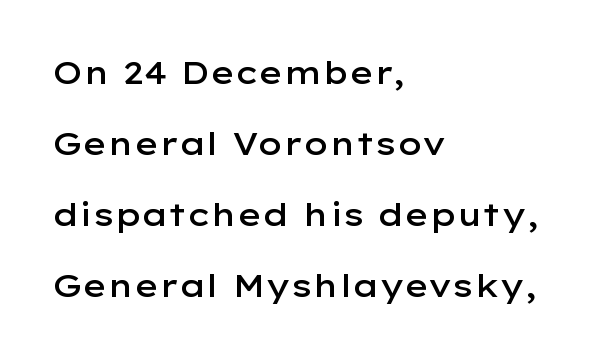
The image shows 32 px semibold, wide sans-serif type, upright; set left-aligned, loose line spacing (2.22x), normal letter spacing, not underlined; low stroke contrast and a medium x-height.
